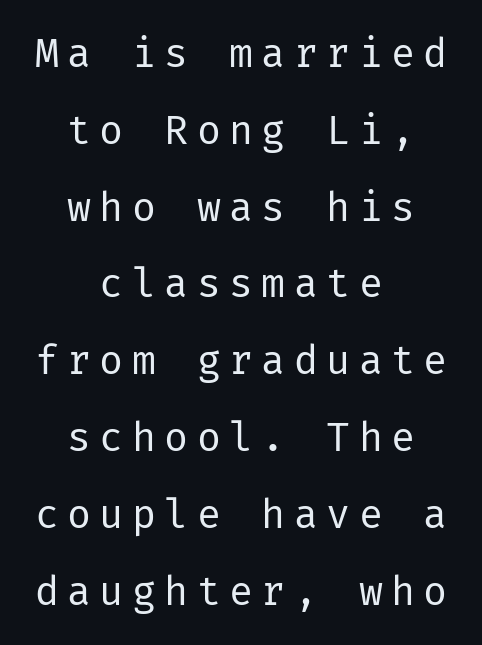
{"serif": "no", "italic": "no", "bold": "no", "weight": "regular", "width": "normal", "stroke_contrast": "low", "x_height": "medium", "underline": "no", "align": "center", "line_spacing": "loose", "line_spacing_ratio": 1.92, "letter_spacing": "wide", "letter_spacing_em": 0.21, "glyph_px": 40}
